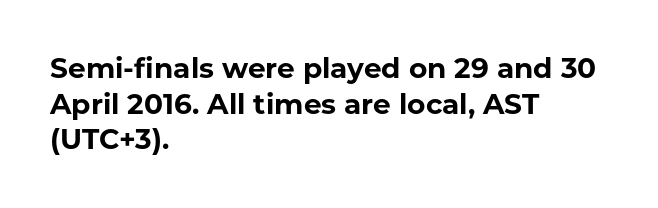
{"serif": "no", "italic": "no", "bold": "yes", "weight": "bold", "width": "normal", "stroke_contrast": "low", "x_height": "medium", "monospaced": "no", "underline": "no", "align": "left", "line_spacing": "normal", "line_spacing_ratio": 1.27, "letter_spacing": "normal", "letter_spacing_em": 0.0, "glyph_px": 28}
